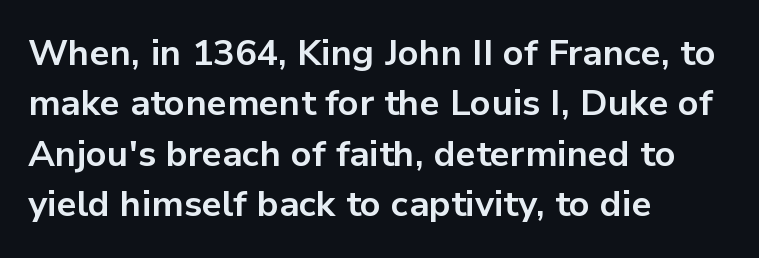
{"serif": "no", "italic": "no", "bold": "yes", "weight": "bold", "width": "normal", "stroke_contrast": "low", "x_height": "medium", "monospaced": "no", "underline": "no", "align": "left", "line_spacing": "normal", "line_spacing_ratio": 1.4, "letter_spacing": "normal", "letter_spacing_em": 0.0, "glyph_px": 36}
